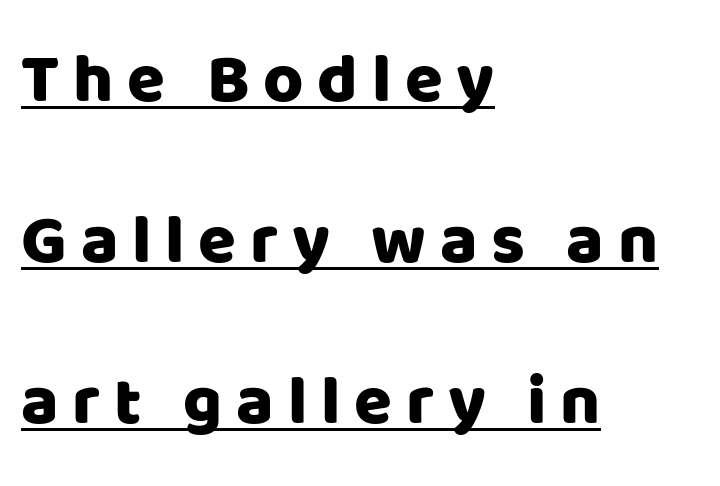
{"serif": "no", "italic": "no", "width": "normal", "stroke_contrast": "low", "x_height": "large", "monospaced": "no", "underline": "yes", "align": "left", "line_spacing": "loose", "line_spacing_ratio": 2.33, "letter_spacing": "wide", "letter_spacing_em": 0.2, "glyph_px": 69}
